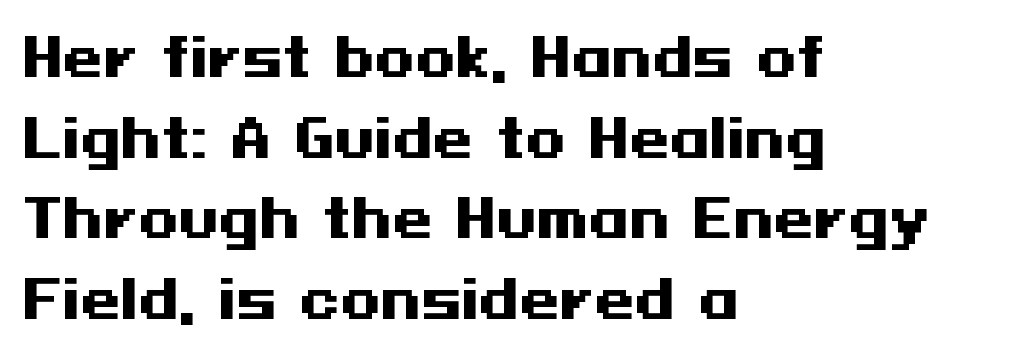
{"serif": "no", "italic": "no", "bold": "yes", "weight": "heavy", "width": "wide", "stroke_contrast": "medium", "x_height": "medium", "underline": "no", "align": "left", "line_spacing": "normal", "line_spacing_ratio": 1.55, "letter_spacing": "normal", "letter_spacing_em": 0.0, "glyph_px": 52}
